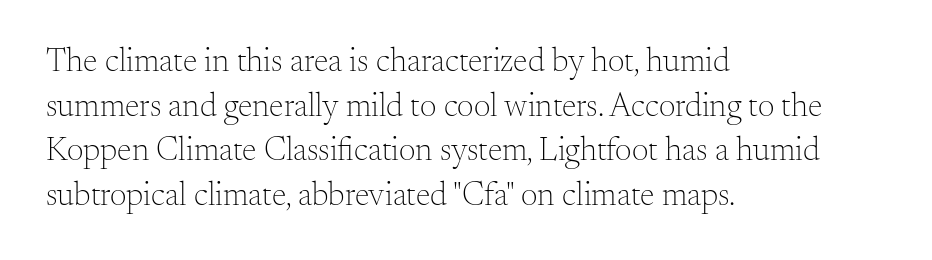
Weight: regular or lighter. Examine the stroke ends and you'll spot serifs. Beneath every word, the page is bare. Characters remain perfectly vertical along every line. Note the varied advance widths — an 'i' is clearly narrower than an 'm'. What stands out about the letter spacing? Nothing — it is the standard amount.
